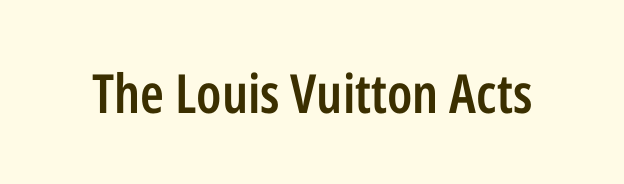
Moderately thickened strokes mark this as semibold type. Beneath every word, the page is bare. In terms of posture, this sample is upright. These lines are composed in type without serifs. The rendering uses natural spacing where letterforms have individual widths.
